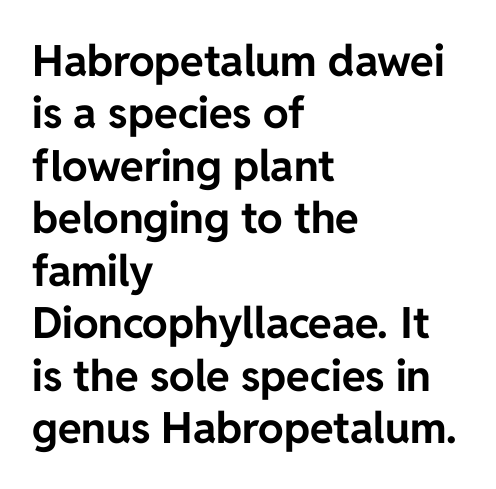
{"serif": "no", "italic": "no", "bold": "yes", "weight": "bold", "width": "normal", "stroke_contrast": "low", "x_height": "medium", "monospaced": "no", "underline": "no", "align": "left", "line_spacing_ratio": 1.22, "letter_spacing": "normal", "letter_spacing_em": 0.0, "glyph_px": 43}
